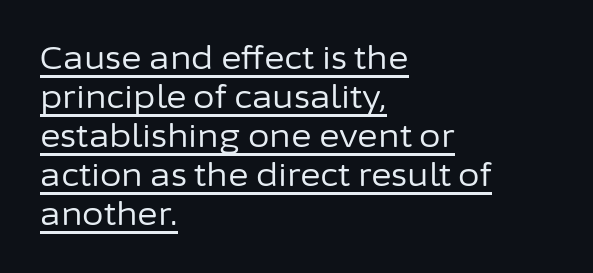
Q: Is the text bold? A: No.
Q: Is the text italic (slanted)? A: No, it is upright.
Q: Is the typeface a serif or a sans-serif typeface? A: Sans-serif.
Q: Is the text underlined? A: Yes.
Q: How is the paragraph aligned? A: Left-aligned.
Q: Is the spacing between letters normal or unusually wide? A: Normal.
Q: Is the spacing between lines tight, normal or loose? A: Normal.
Q: Width (condensed, normal, or wide)? A: Normal.
Q: Stroke contrast? A: Low.
Q: x-height? A: Medium.
Q: Monospaced? A: No.
